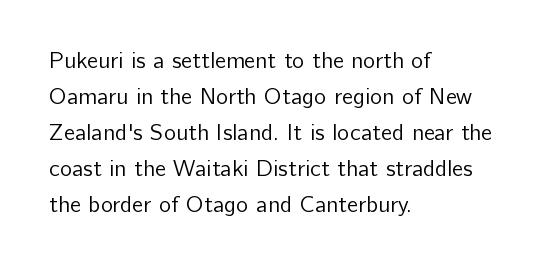
Nothing unusual about the tracking: characters are spaced as the font intends. The typesetter chose a ragged-right arrangement here. Vertical strokes here are truly vertical. In terms of leading, this rendering sits right in the middle.
